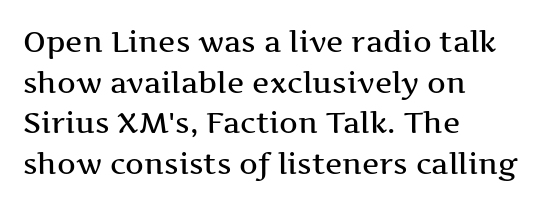
The words here are not underlined. The passage shown is typed in a proportional face where columns would drift. In terms of letterform style, serifs are clearly present. Teacher's note: observe the even left margin — that is flush-left alignment.
